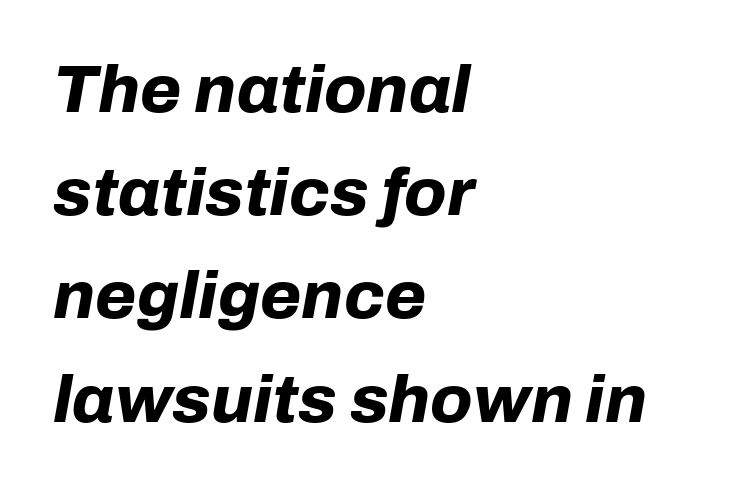
The image shows 67 px bold type, italic (leaning right); set left-aligned, normal line spacing (1.54x), normal letter spacing, not underlined; low stroke contrast and a medium x-height.
